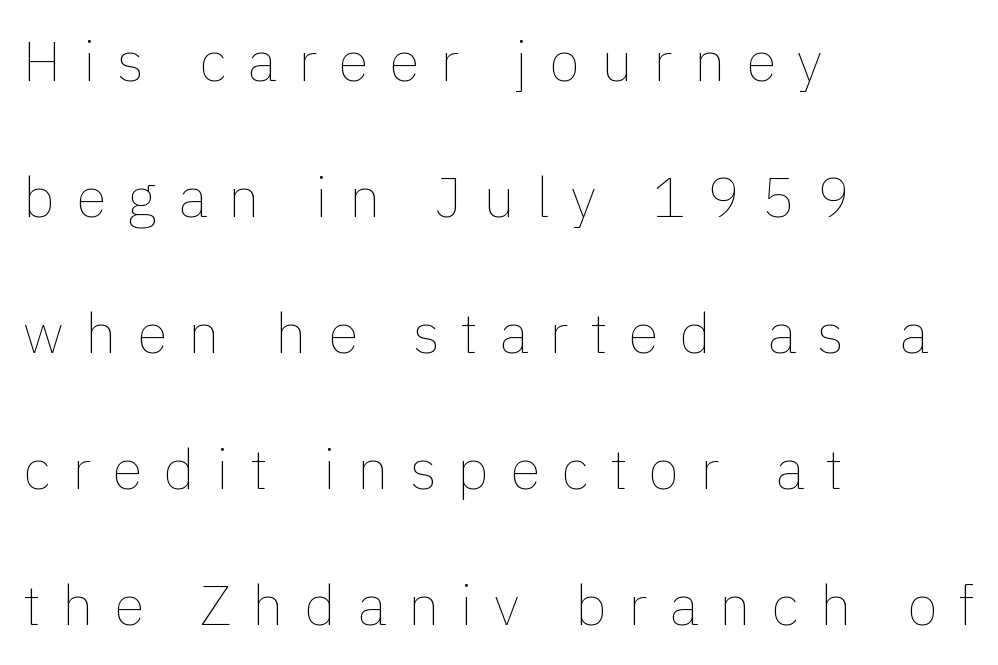
The paragraph has a hard left edge and a soft right edge. The rendering uses natural spacing where letterforms have individual widths. What stands out about the letter spacing? Its width — letters are far apart. The passage shown stacks its lines with a broad gap.
